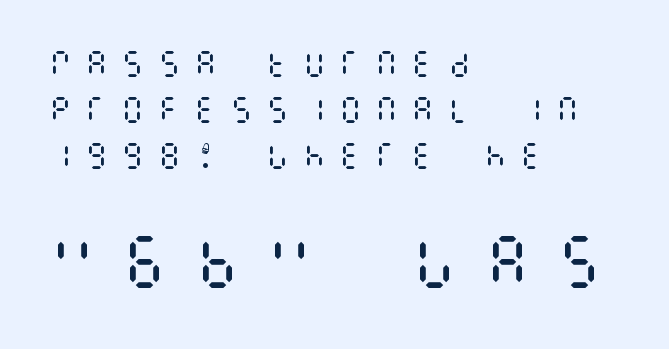
Glyph-to-glyph distance is far greater than everyday printed text. Interline gaps are of average width in this sample. These lines were composed using upright roman letters. Stroke thickness stays within the range of a standard reading face or lighter. Larger block? The one below; the one above is distinctly smaller. The specimen omits any rule beneath the text block's lines.
